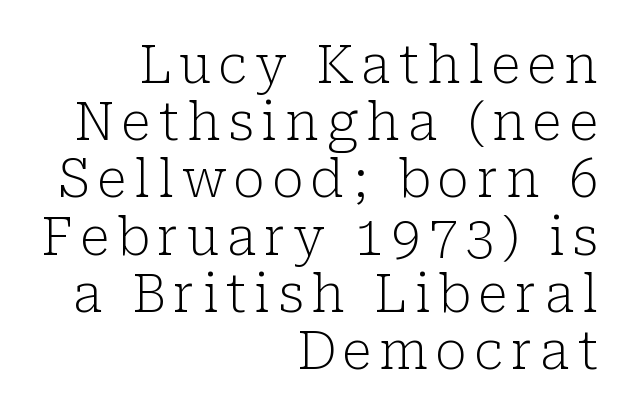
Anything drawn beneath the words? Only blank space. Is this a fixed-width face? No — the glyphs have proportional, varying widths. Rendered with straight, roman letterforms. Look at the bottom of the vertical strokes: they flare into serifs here. Closely set lines give the paragraph a compact silhouette. This reads as an unemphasized weight, regular at the heaviest.
